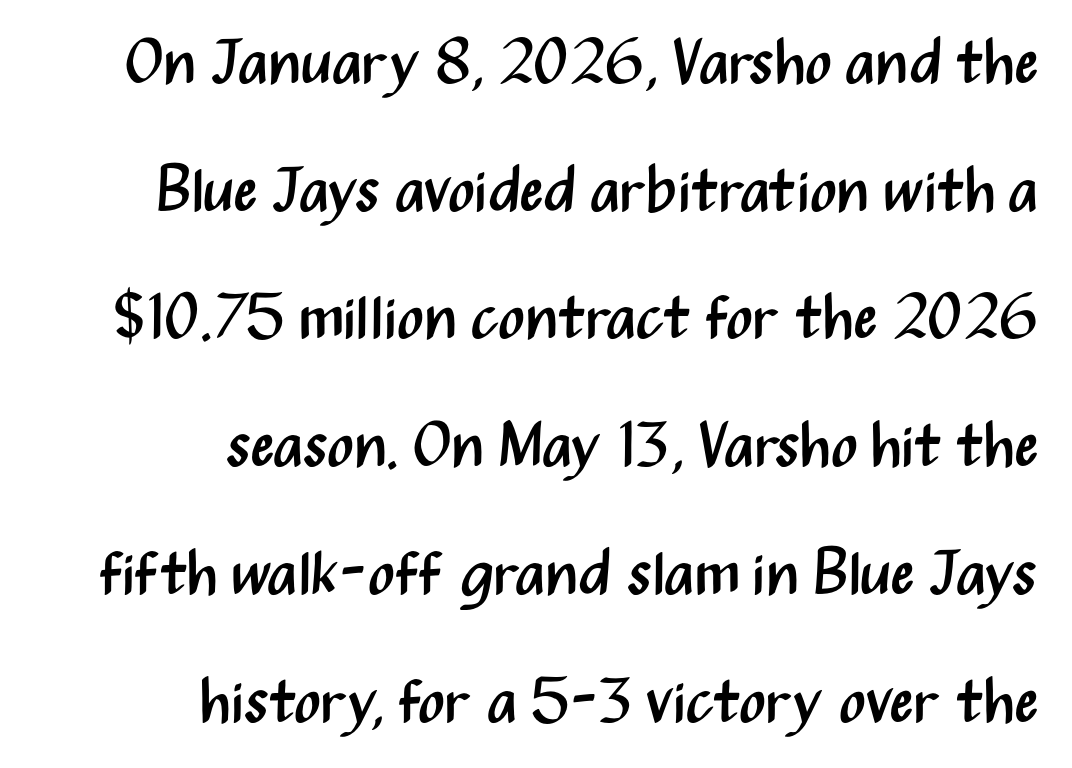
The image shows 62 px regular-weight, condensed sans-serif type, upright; set right-aligned, loose line spacing (2.06x), normal letter spacing, not underlined; medium stroke contrast and a medium x-height.
